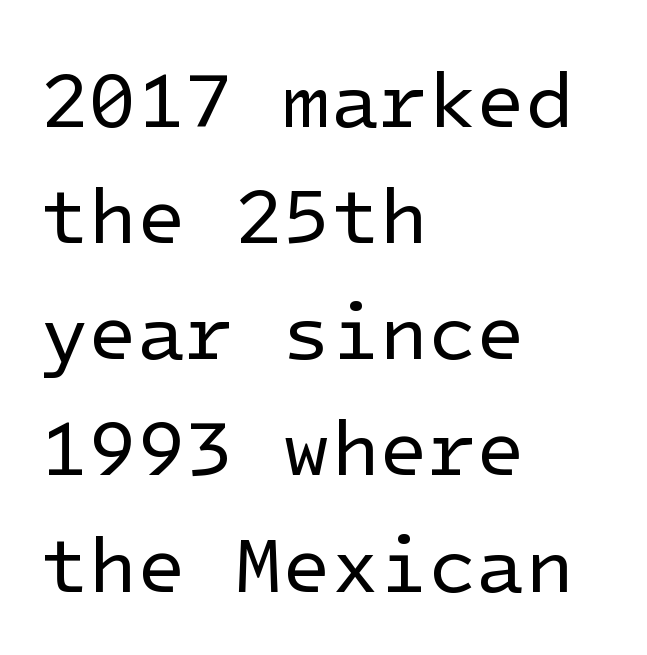
Q: Is the text bold? A: No.
Q: Is the text italic (slanted)? A: No, it is upright.
Q: Is the typeface a serif or a sans-serif typeface? A: Sans-serif.
Q: Is the text underlined? A: No.
Q: How is the paragraph aligned? A: Left-aligned.
Q: Is the spacing between letters normal or unusually wide? A: Normal.
Q: Is the spacing between lines tight, normal or loose? A: Normal.
Q: Width (condensed, normal, or wide)? A: Normal.
Q: Stroke contrast? A: Low.
Q: x-height? A: Medium.
